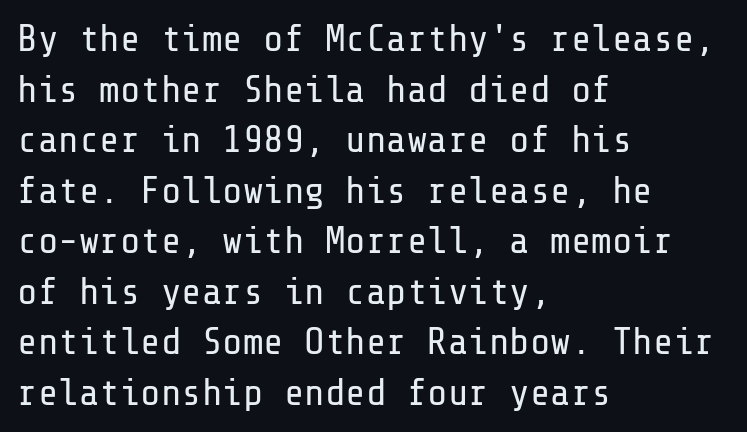
Weight: in the light-to-regular range. Compared with a centered layout, this one pins lines to the left instead. Words appear dense and cohesive because spacing is normal. The letters stand upright; this is a roman face. These lines are composed in type without serifs. Descenders are the only things crossing below the line.
